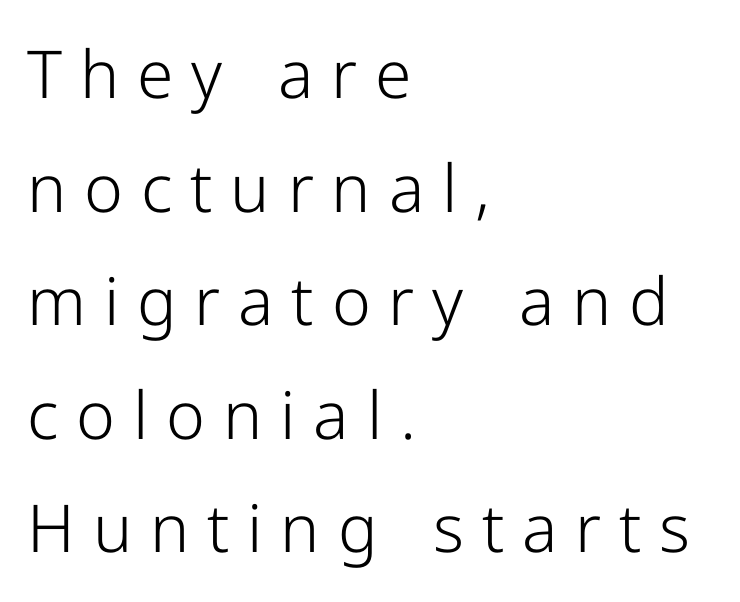
The type family on display is of the sans-serif kind. These lines were composed using upright roman letters. Look at the tracking — it's clearly loosened, letters drifting apart. The strip under each line holds only bare page. The strokes carry an ordinary text weight at most.
